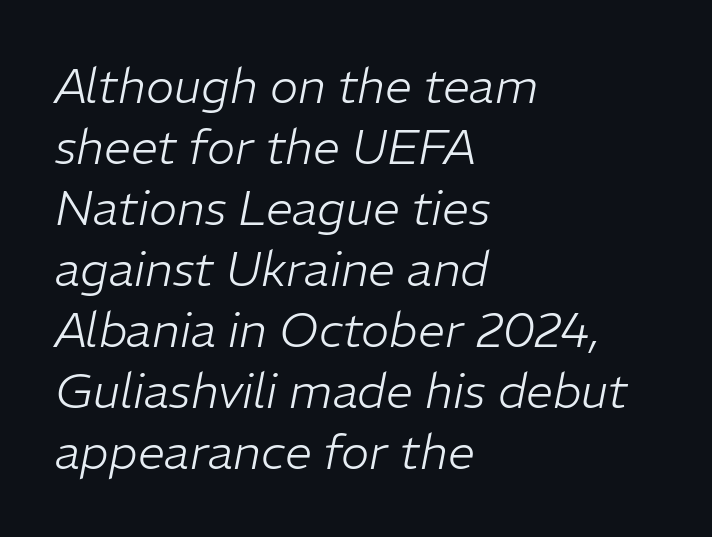
Q: Is the text bold? A: No.
Q: Is the text italic (slanted)? A: Yes, it leans right by about 11 degrees.
Q: Is the text underlined? A: No.
Q: How is the paragraph aligned? A: Left-aligned.
Q: Is the spacing between letters normal or unusually wide? A: Normal.
Q: Is the spacing between lines tight, normal or loose? A: Normal.
Q: Width (condensed, normal, or wide)? A: Normal.
Q: Stroke contrast? A: Low.
Q: x-height? A: Medium.
Q: Monospaced? A: No.
